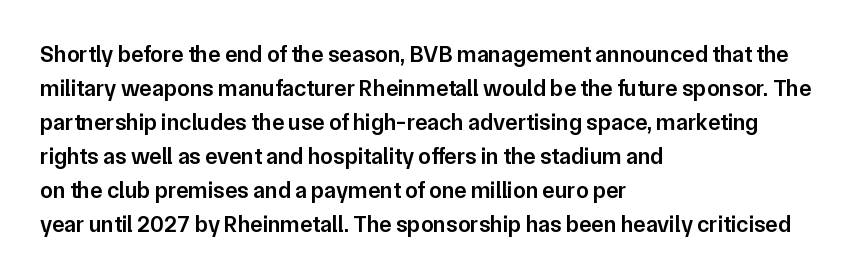
The image shows 23 px text type, upright; set left-aligned, normal line spacing (1.48x), normal letter spacing, not underlined.
